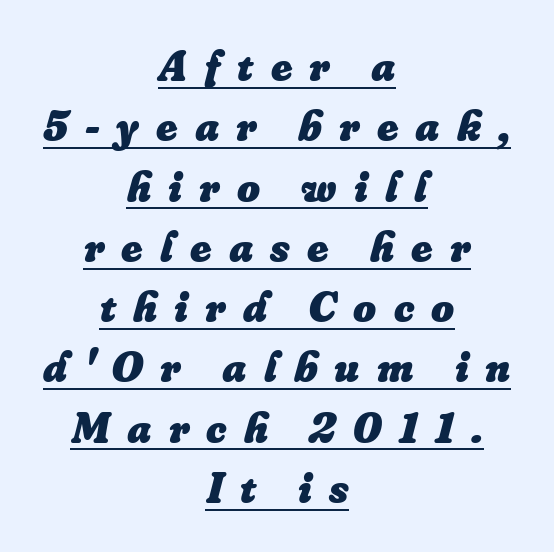
Q: Is the text bold? A: Yes.
Q: Is the text italic (slanted)? A: Yes, it leans right by about 16 degrees.
Q: Is the text underlined? A: Yes.
Q: How is the paragraph aligned? A: Centered.
Q: Is the spacing between letters normal or unusually wide? A: Unusually wide.
Q: Is the spacing between lines tight, normal or loose? A: Normal.
Q: Width (condensed, normal, or wide)? A: Normal.
Q: Stroke contrast? A: Low.
Q: x-height? A: Small.
Q: Monospaced? A: No.
